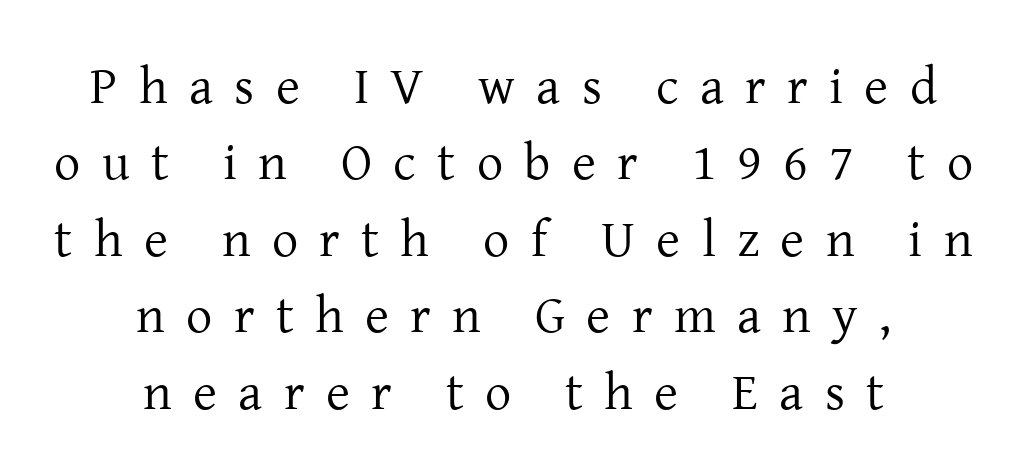
The image shows 52 px regular-weight serif type, upright; set centered, normal line spacing (1.47x), unusually wide letter spacing (+0.41 em), not underlined; low stroke contrast and a medium x-height.
